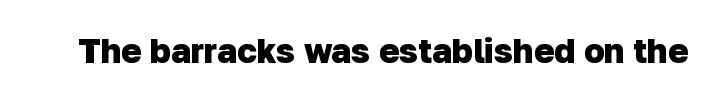
{"serif": "no", "bold": "yes", "weight": "heavy", "width": "normal", "stroke_contrast": "low", "x_height": "medium", "monospaced": "no", "underline": "no", "letter_spacing": "normal", "letter_spacing_em": 0.0, "glyph_px": 34}
